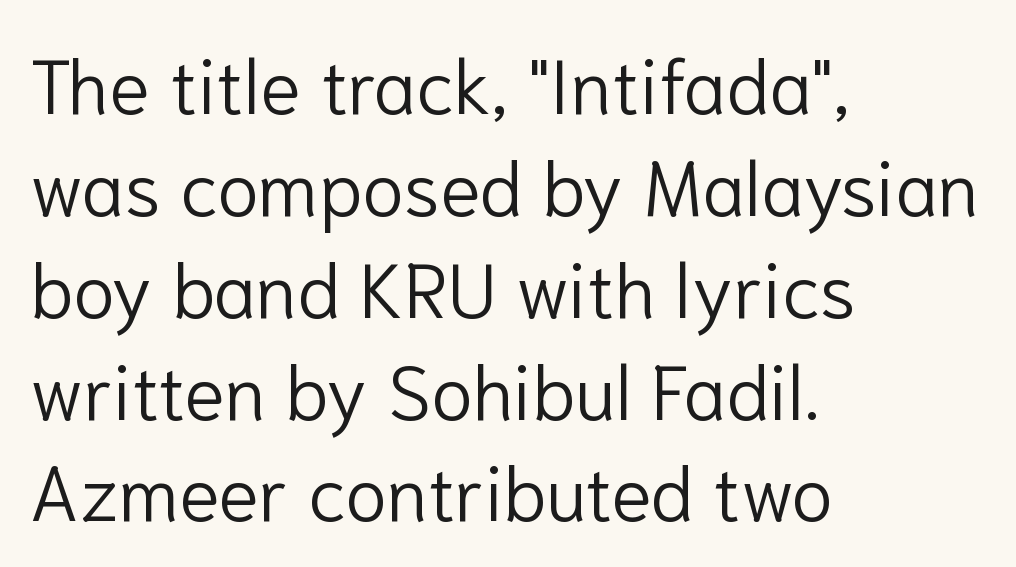
{"serif": "no", "italic": "no", "bold": "no", "weight": "light", "width": "normal", "stroke_contrast": "low", "x_height": "medium", "monospaced": "no", "underline": "no", "align": "left", "line_spacing": "normal", "line_spacing_ratio": 1.34, "letter_spacing": "normal", "letter_spacing_em": 0.0, "glyph_px": 76}
